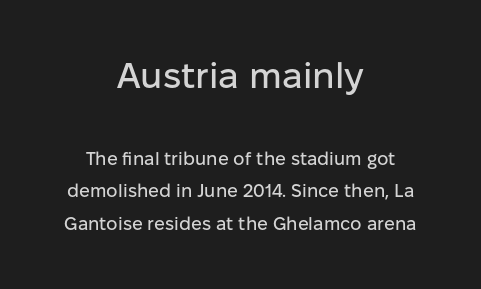
Quick note: underline off. These lines are rendered in a variable-pitch font. Here the glyphs are tracked normally, forming tight word shapes. If you folded the block vertically in half, each line would mirror itself in length. Regarding serifs, this sample does without them.
